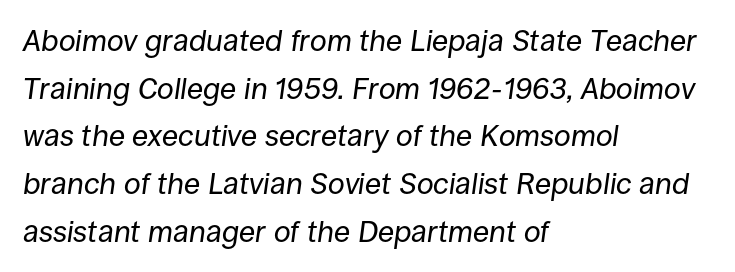
In terms of letterspacing, this is plain default setting. Compared with a typical body face, this is equally light or lighter still. Words float on clear page, feet unadorned. Varying glyph widths throughout — classic text-font behaviour. The leading is moderate, giving the passage an even texture. The text carries the slant typical of an italic or oblique font.
